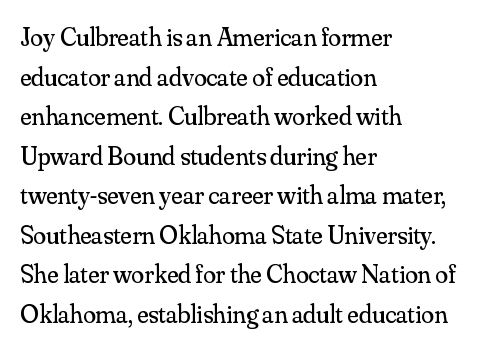
The image shows 26 px text type, upright; set left-aligned, normal line spacing (1.52x), normal letter spacing, not underlined.
